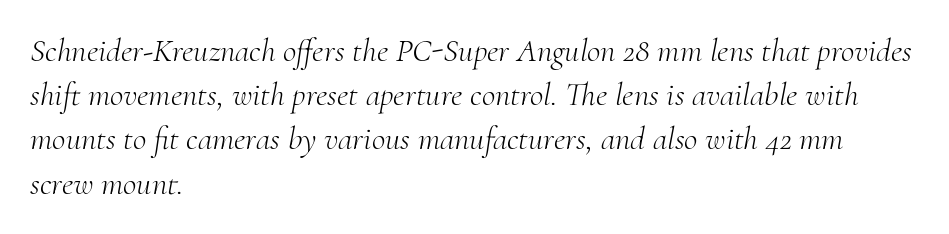
The image shows 33 px light serif type, italic (leaning right); set left-aligned, normal line spacing (1.34x), normal letter spacing, not underlined; medium stroke contrast and a small x-height.
